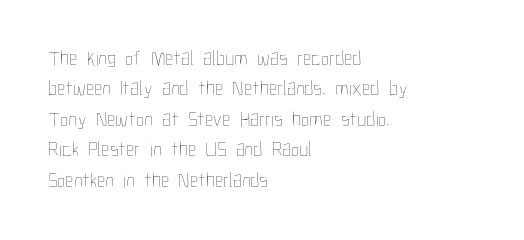
Q: Is the text bold? A: No.
Q: Is the text italic (slanted)? A: No, it is upright.
Q: Is the text underlined? A: No.
Q: How is the paragraph aligned? A: Left-aligned.
Q: Is the spacing between letters normal or unusually wide? A: Normal.
Q: Is the spacing between lines tight, normal or loose? A: Normal.
